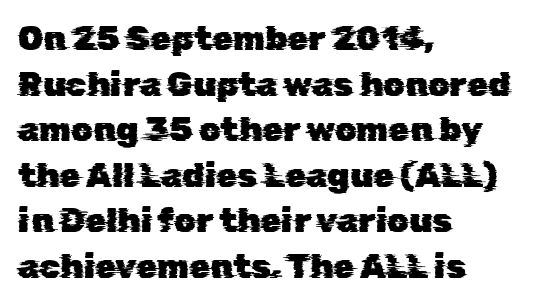
Horizontal bands of white between lines are of average thickness. Nobody touched the tracking dial on this one. The rag falls on the right side of this text block. Varying glyph widths throughout — classic text-font behaviour.
